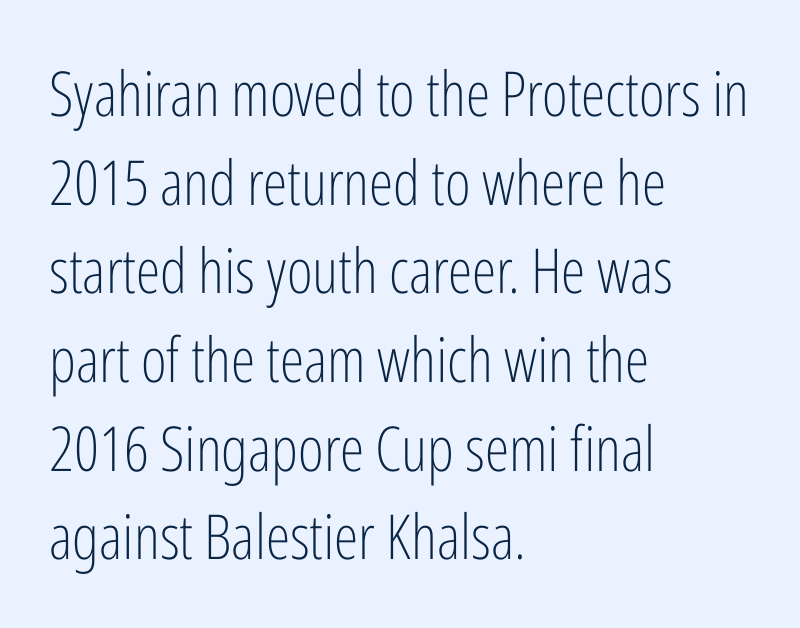
{"serif": "no", "italic": "no", "bold": "no", "weight": "light", "width": "condensed", "stroke_contrast": "low", "x_height": "medium", "monospaced": "no", "underline": "no", "align": "left", "line_spacing": "normal", "line_spacing_ratio": 1.43, "letter_spacing": "normal", "letter_spacing_em": 0.0, "glyph_px": 62}
